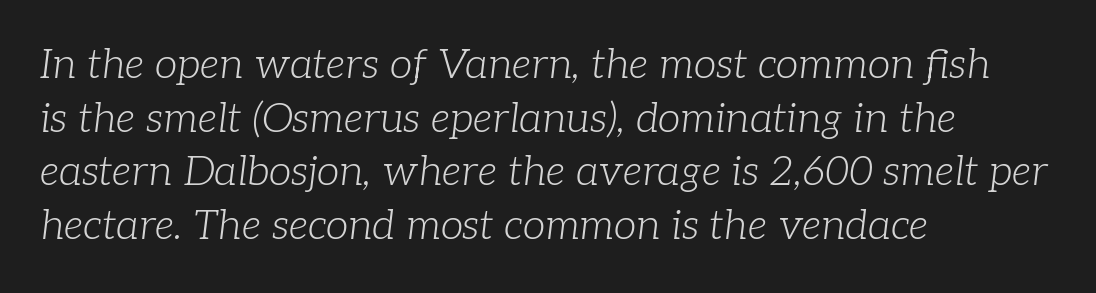
The image shows 41 px light serif type, italic (leaning right); set left-aligned, normal line spacing (1.31x), normal letter spacing, not underlined; low stroke contrast and a medium x-height.
